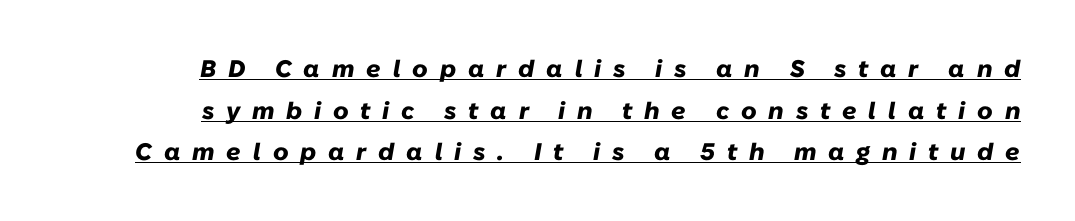
The image shows 24 px bold type, italic (leaning right); set right-aligned, line spacing 1.73x, unusually wide letter spacing (+0.49 em), underlined.
